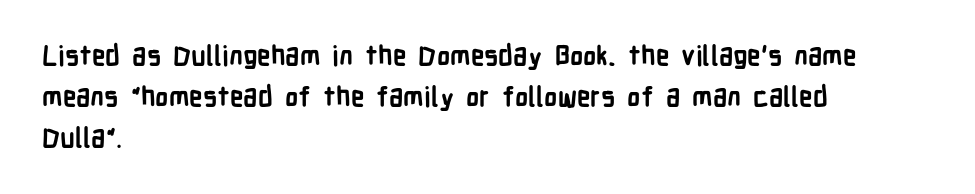
The image shows 27 px bold type, upright; set left-aligned, normal line spacing (1.51x), normal letter spacing, not underlined.
